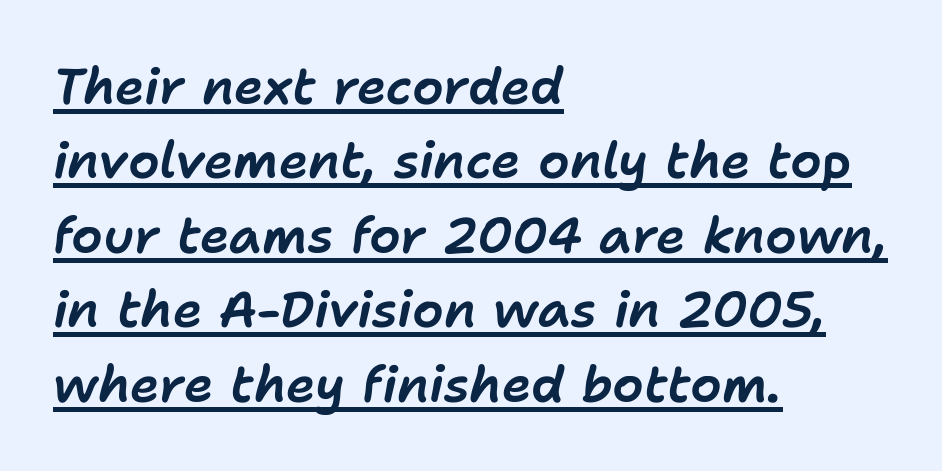
Q: Is the text italic (slanted)? A: Yes, it leans right by about 11 degrees.
Q: Is the text underlined? A: Yes.
Q: How is the paragraph aligned? A: Left-aligned.
Q: Is the spacing between letters normal or unusually wide? A: Normal.
Q: Is the spacing between lines tight, normal or loose? A: Normal.
Q: Width (condensed, normal, or wide)? A: Normal.
Q: Stroke contrast? A: Low.
Q: x-height? A: Medium.
Q: Monospaced? A: No.
